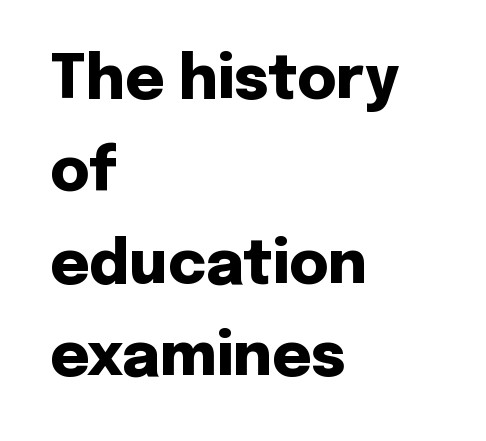
{"serif": "no", "italic": "no", "bold": "yes", "weight": "heavy", "width": "normal", "stroke_contrast": "low", "x_height": "medium", "monospaced": "no", "underline": "no", "align": "left", "line_spacing": "normal", "line_spacing_ratio": 1.54, "letter_spacing": "normal", "letter_spacing_em": 0.0, "glyph_px": 60}
